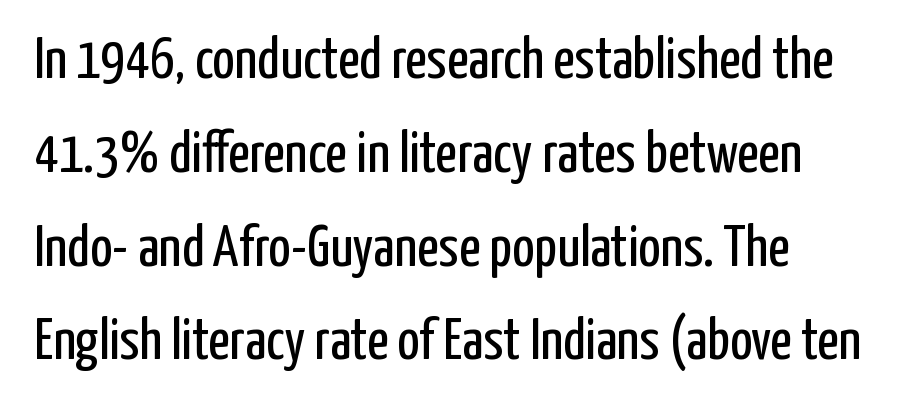
Q: Is the text bold? A: No.
Q: Is the text italic (slanted)? A: No, it is upright.
Q: Is the typeface a serif or a sans-serif typeface? A: Sans-serif.
Q: Is the text underlined? A: No.
Q: Is the spacing between letters normal or unusually wide? A: Normal.
Q: Is the spacing between lines tight, normal or loose? A: Normal.
Q: Width (condensed, normal, or wide)? A: Condensed.
Q: Stroke contrast? A: Low.
Q: x-height? A: Medium.
Q: Monospaced? A: No.
